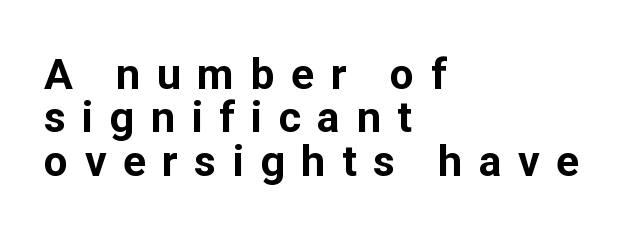
Q: Is the text bold? A: Yes.
Q: Is the text italic (slanted)? A: No, it is upright.
Q: Is the typeface a serif or a sans-serif typeface? A: Sans-serif.
Q: Is the text underlined? A: No.
Q: How is the paragraph aligned? A: Left-aligned.
Q: Is the spacing between letters normal or unusually wide? A: Unusually wide.
Q: Is the spacing between lines tight, normal or loose? A: Tight.
Q: Width (condensed, normal, or wide)? A: Normal.
Q: Stroke contrast? A: Low.
Q: x-height? A: Medium.
Q: Monospaced? A: No.
